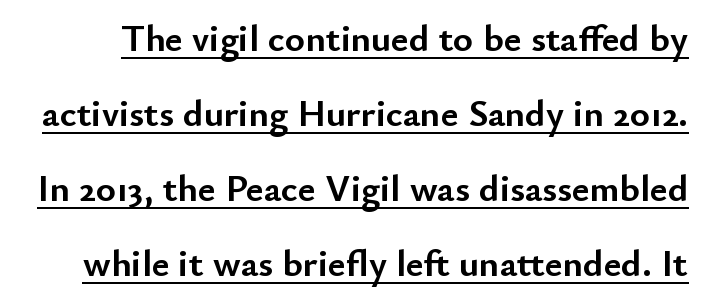
The image shows 38 px semibold sans-serif type, upright; set loose line spacing (1.97x), normal letter spacing, underlined; low stroke contrast and a small x-height.
